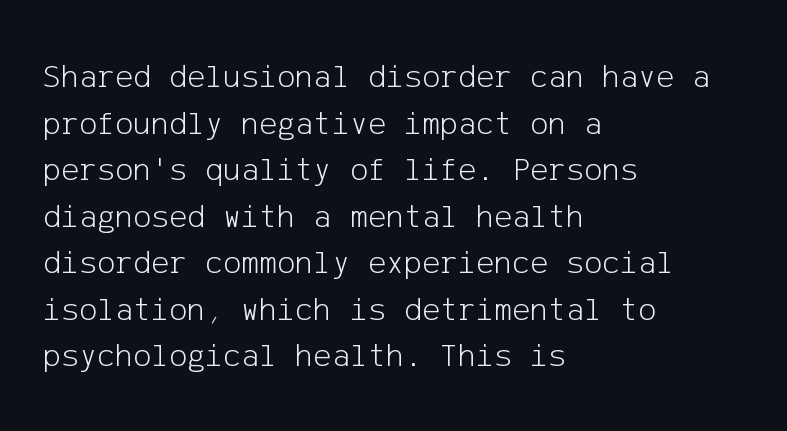
Q: Is the text bold? A: No.
Q: Is the text italic (slanted)? A: No, it is upright.
Q: Is the typeface a serif or a sans-serif typeface? A: Sans-serif.
Q: Is the text underlined? A: No.
Q: How is the paragraph aligned? A: Left-aligned.
Q: Is the spacing between letters normal or unusually wide? A: Normal.
Q: Is the spacing between lines tight, normal or loose? A: Normal.
Q: Width (condensed, normal, or wide)? A: Normal.
Q: Stroke contrast? A: Low.
Q: x-height? A: Medium.
